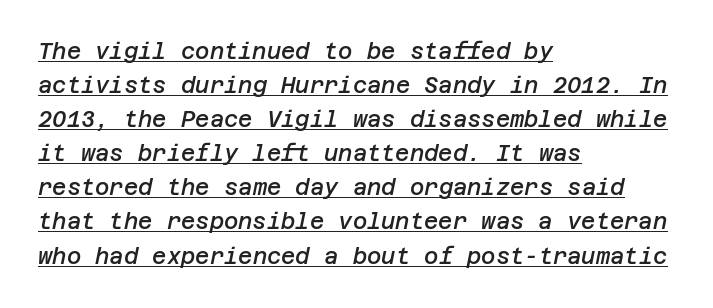
Does the copy run flush right? No — it runs flush left. Like a heading marked for emphasis, these lines bear an underscore. Heft: intermediate — a semibold. There's an unmistakable incline to the writing here. Reading down the column, the eye jumps a familiar distance to each next line. The type is set solid horizontally, with unmodified tracking.
